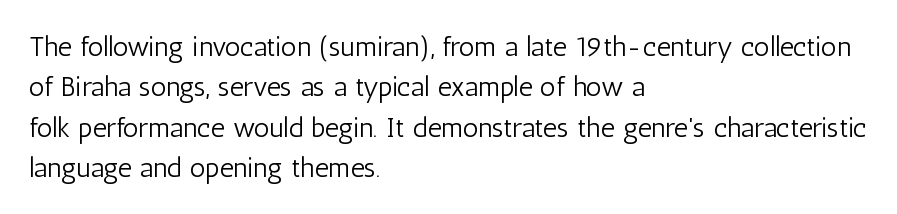
Ascenders rise straight up at ninety degrees. Horizontally, the lines are justified to the leading edge only. The passage shown is typed in a proportional face where columns would drift. Rows of type keep a routine distance in the vertical direction.
